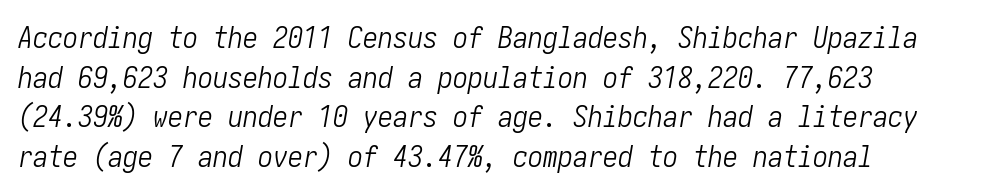
{"italic": "yes", "lean": "right", "slant_degrees": 10, "bold": "no", "weight": "light", "width": "condensed", "stroke_contrast": "low", "x_height": "medium", "underline": "no", "line_spacing": "normal", "line_spacing_ratio": 1.32, "letter_spacing": "normal", "letter_spacing_em": 0.0, "glyph_px": 30}
